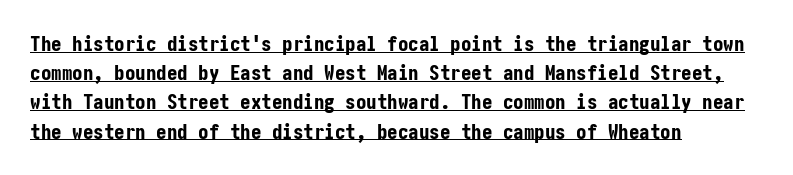
Reading down the column, the eye jumps a familiar distance to each next line. Strong, thick strokes mark this as bold type. One-word summary of the alignment: left. These characters rest on top of a visible drawn line. Look at the tracking — it's just the regular setting, nothing added. A roman cut, with each character standing at attention.
